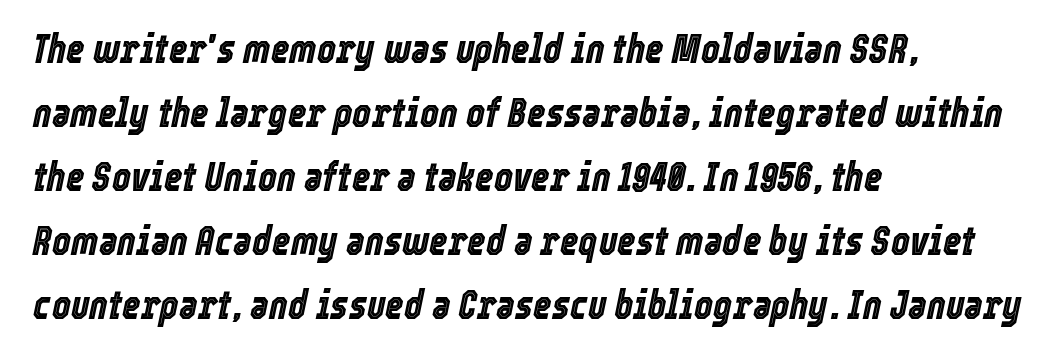
The image shows 40 px condensed type, italic (leaning right); set left-aligned, normal line spacing (1.6x), normal letter spacing, not underlined; a medium x-height.
